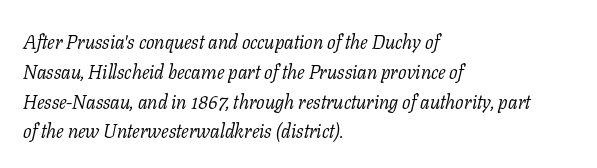
Q: Is the text bold? A: No.
Q: Is the text italic (slanted)? A: Yes, it leans right by about 11 degrees.
Q: Is the text underlined? A: No.
Q: How is the paragraph aligned? A: Left-aligned.
Q: Is the spacing between letters normal or unusually wide? A: Normal.
Q: Is the spacing between lines tight, normal or loose? A: Normal.
